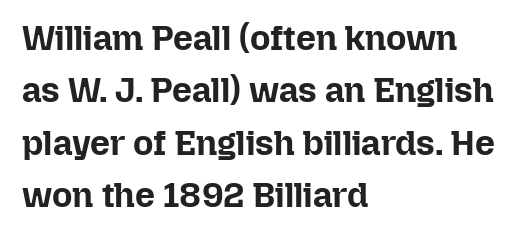
The image shows 35 px bold type, upright; set left-aligned, normal line spacing (1.5x), normal letter spacing, not underlined; low stroke contrast and a medium x-height.
